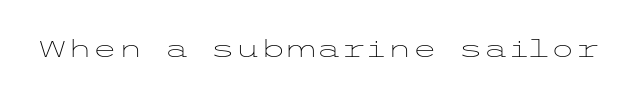
The image shows 23 px text type, upright; set normal letter spacing, not underlined.
